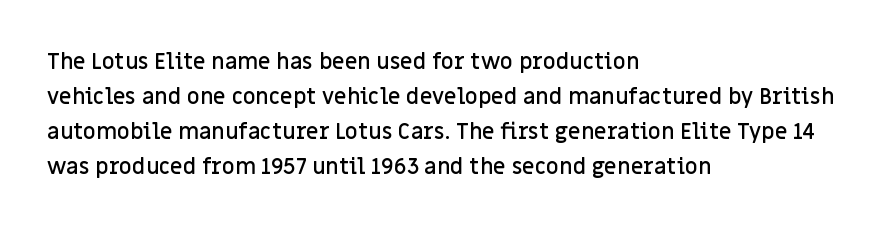
Q: Is the text bold? A: Semi-bold.
Q: Is the text italic (slanted)? A: No, it is upright.
Q: Is the text underlined? A: No.
Q: How is the paragraph aligned? A: Left-aligned.
Q: Is the spacing between letters normal or unusually wide? A: Normal.
Q: Is the spacing between lines tight, normal or loose? A: Normal.
